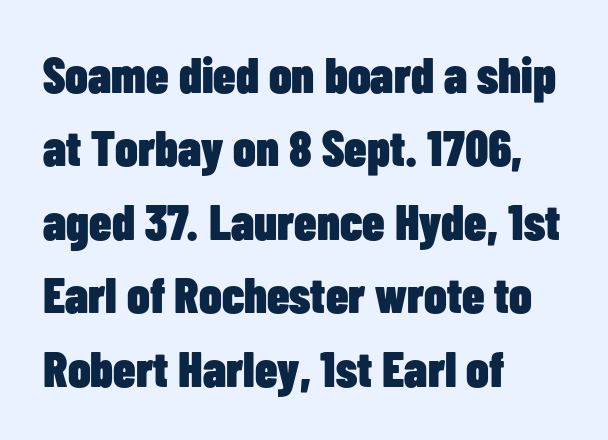
The image shows 50 px heavy, condensed sans-serif type, upright; set left-aligned, normal line spacing (1.47x), normal letter spacing, not underlined; low stroke contrast and a medium x-height.
